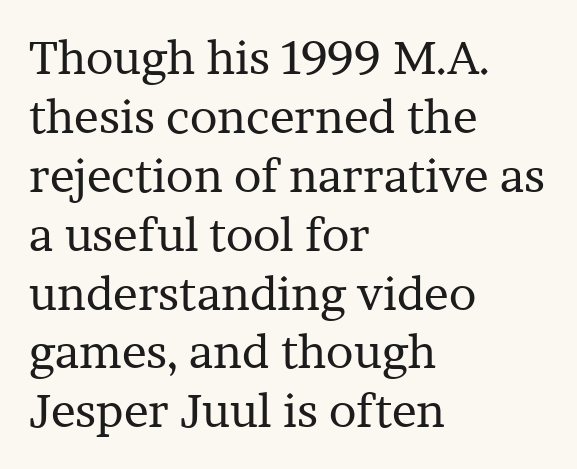
The image shows 46 px regular-weight serif type, upright; set left-aligned, normal line spacing (1.28x), normal letter spacing, not underlined; low stroke contrast and a medium x-height.
